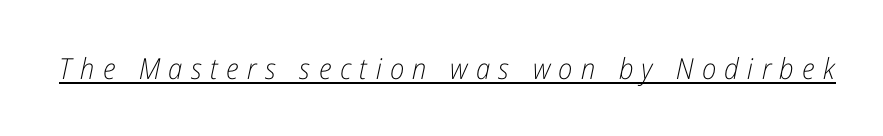
{"italic": "yes", "lean": "right", "slant_degrees": 12, "bold": "no", "weight": "light", "width": "condensed", "stroke_contrast": "low", "x_height": "medium", "monospaced": "no", "underline": "yes", "letter_spacing": "wide", "letter_spacing_em": 0.29, "glyph_px": 29}
